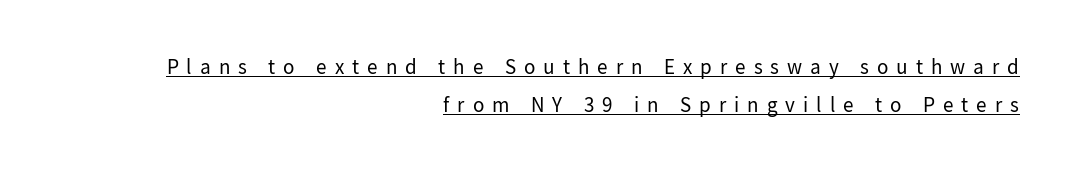
The image shows 21 px text type, upright; set right-aligned, line spacing 1.81x, unusually wide letter spacing (+0.38 em), underlined.
